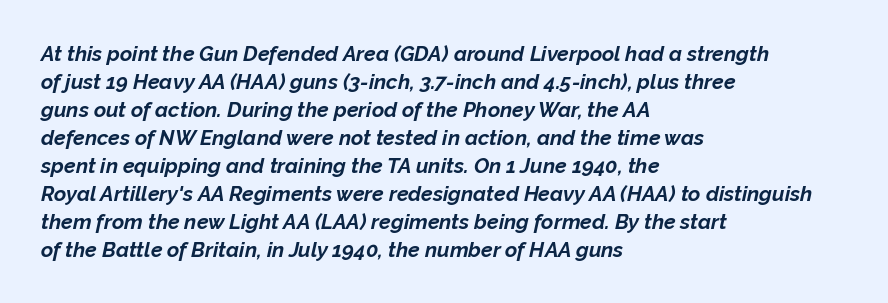
Q: Is the text bold? A: Yes.
Q: Is the text italic (slanted)? A: Yes, it leans right by about 12 degrees.
Q: Is the text underlined? A: No.
Q: How is the paragraph aligned? A: Left-aligned.
Q: Is the spacing between letters normal or unusually wide? A: Normal.
Q: Is the spacing between lines tight, normal or loose? A: Normal.
